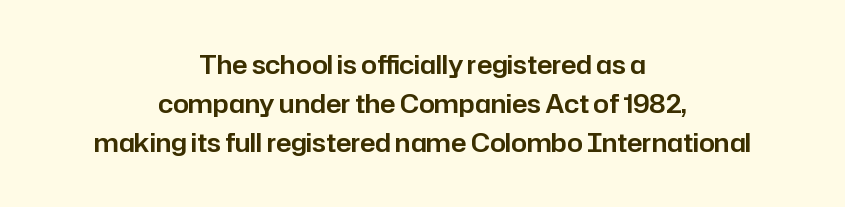
The image shows 25 px text type, upright; set centered, normal line spacing (1.57x), normal letter spacing, not underlined.
